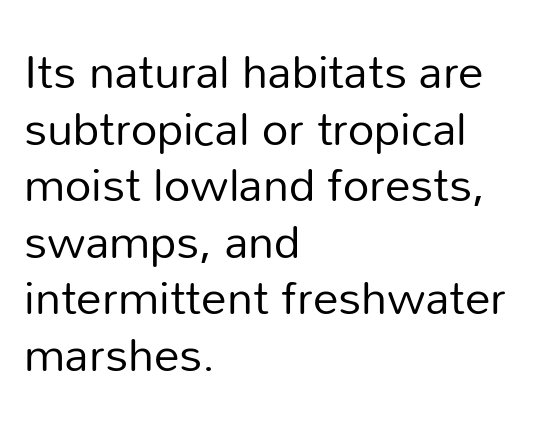
The image shows 46 px regular-weight sans-serif type, upright; set left-aligned, line spacing 1.23x, normal letter spacing, not underlined; low stroke contrast and a medium x-height.
